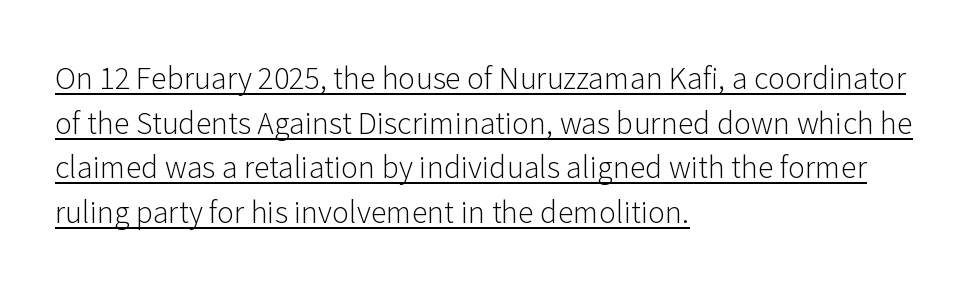
The line texture is even and compact thanks to regular tracking. Is there any slant? The stems are plumb. What's the leading like? Ordinary, nothing unusual. The text block is weighted toward the left margin, trailing off unevenly rightward. These lines are rendered in a variable-pitch font.
